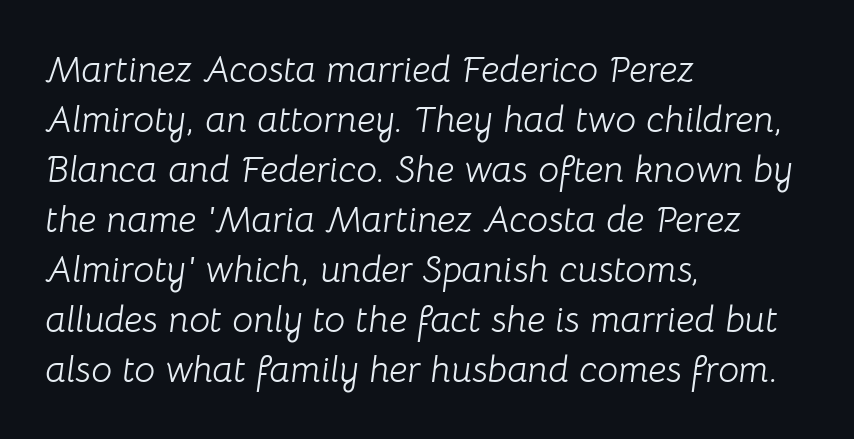
The rendering uses natural spacing where letterforms have individual widths. Which margin do the lines hug? The left one — the right edge is uneven. The designer left line spacing at the default. Lines of text with bare space underneath. There is no visible air inserted between adjacent glyphs.
